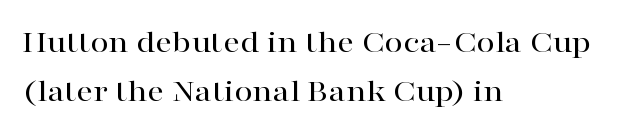
{"serif": "yes", "italic": "no", "width": "wide", "stroke_contrast": "high", "x_height": "medium", "monospaced": "no", "underline": "no", "align": "left", "line_spacing": "normal", "line_spacing_ratio": 1.47, "letter_spacing": "normal", "letter_spacing_em": 0.0, "glyph_px": 33}
